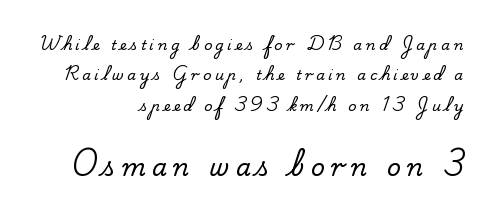
{"underline": "no", "align": "right", "line_spacing": "loose", "line_spacing_ratio": 2.17, "letter_spacing": "wide", "letter_spacing_em": 0.26, "larger_block": "second", "size_ratio": 1.71, "glyph_px": 24}
